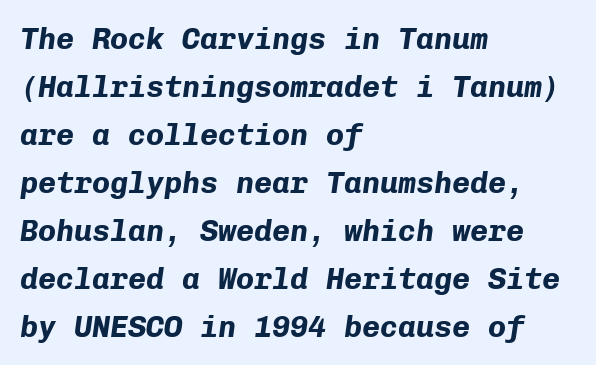
The image shows 30 px bold type, italic (leaning right), monospaced; set left-aligned, normal line spacing (1.6x), normal letter spacing, not underlined; low stroke contrast and a medium x-height.
